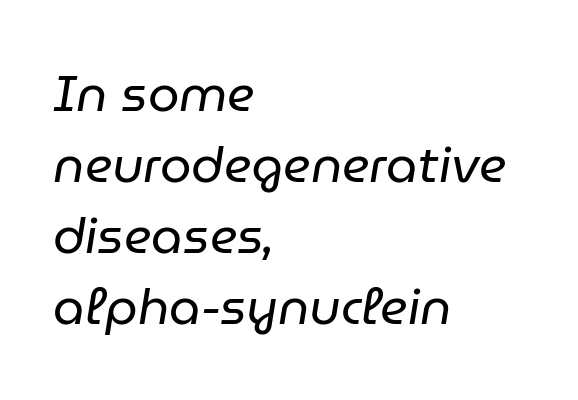
{"italic": "yes", "lean": "right", "slant_degrees": 9, "bold": "no", "weight": "regular", "width": "normal", "stroke_contrast": "low", "x_height": "medium", "monospaced": "no", "underline": "no", "align": "left", "line_spacing": "normal", "line_spacing_ratio": 1.42, "letter_spacing": "normal", "letter_spacing_em": 0.0, "glyph_px": 50}
